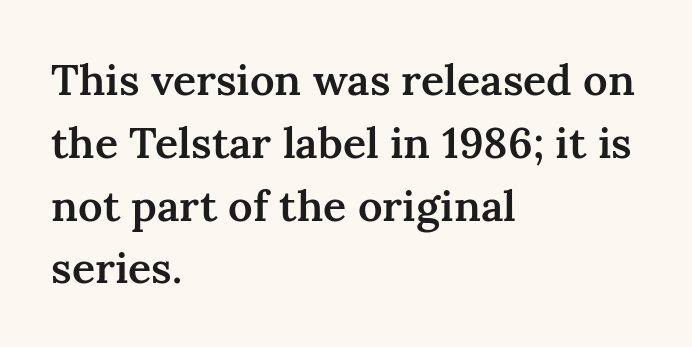
In terms of weight, the rendering is demibold, just under bold. This is roman type, the default non-slanted kind. Is this a fixed-width face? No — the glyphs have proportional, varying widths. Examine the stroke ends and you'll spot serifs. Glyph-to-glyph distance matches everyday printed text. What's the leading like? Ordinary, nothing unusual.
